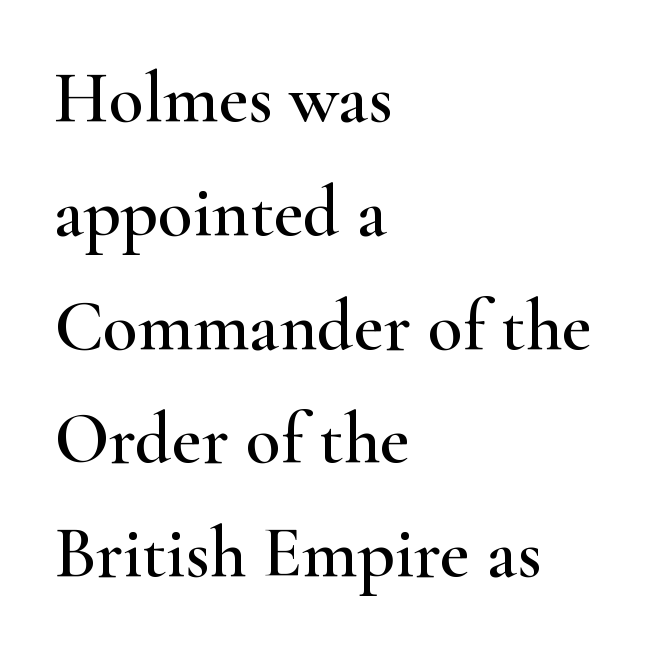
Q: Is the text italic (slanted)? A: No, it is upright.
Q: Is the typeface a serif or a sans-serif typeface? A: Serif.
Q: Is the text underlined? A: No.
Q: How is the paragraph aligned? A: Left-aligned.
Q: Is the spacing between letters normal or unusually wide? A: Normal.
Q: Is the spacing between lines tight, normal or loose? A: Normal.
Q: Width (condensed, normal, or wide)? A: Wide.
Q: Stroke contrast? A: High.
Q: x-height? A: Small.
Q: Monospaced? A: No.
